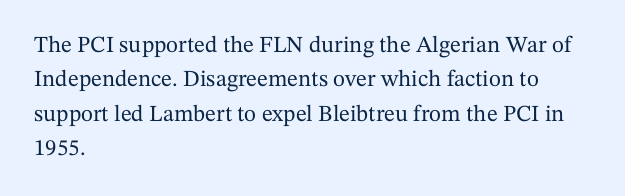
{"italic": "no", "underline": "no", "align": "left", "line_spacing": "normal", "line_spacing_ratio": 1.5, "letter_spacing": "normal", "letter_spacing_em": 0.0, "glyph_px": 23}
